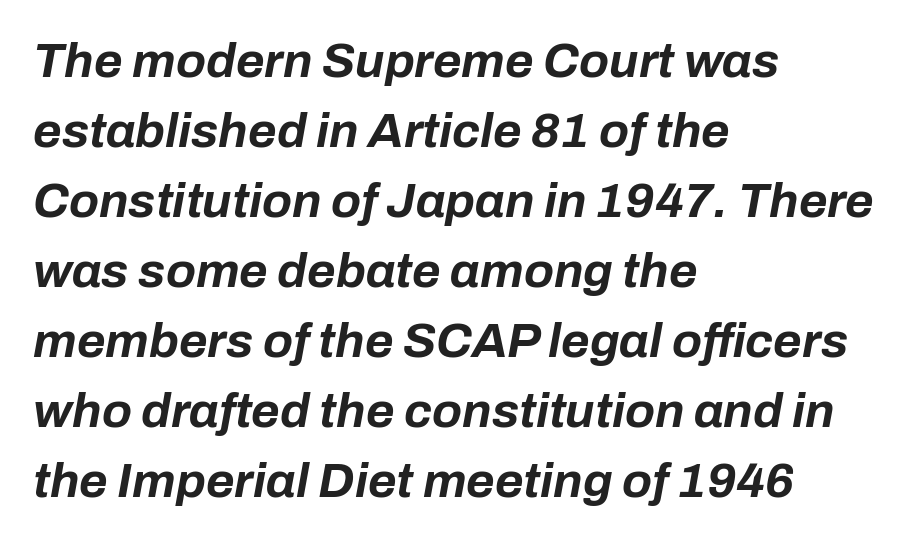
{"italic": "yes", "lean": "right", "slant_degrees": 10, "bold": "yes", "weight": "bold", "width": "normal", "stroke_contrast": "low", "x_height": "medium", "monospaced": "no", "underline": "no", "align": "left", "line_spacing": "normal", "line_spacing_ratio": 1.43, "letter_spacing": "normal", "letter_spacing_em": 0.0, "glyph_px": 49}
